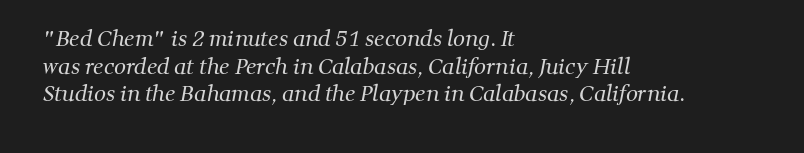
{"bold": "no", "underline": "no", "align": "left", "line_spacing": "normal", "line_spacing_ratio": 1.32, "letter_spacing": "normal", "letter_spacing_em": 0.0, "glyph_px": 21}
